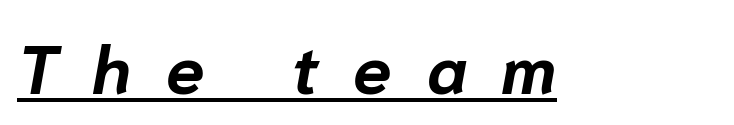
{"italic": "yes", "lean": "right", "slant_degrees": 10, "bold": "yes", "weight": "bold", "width": "normal", "stroke_contrast": "low", "x_height": "medium", "monospaced": "no", "underline": "yes", "letter_spacing": "wide", "letter_spacing_em": 0.5, "glyph_px": 69}
